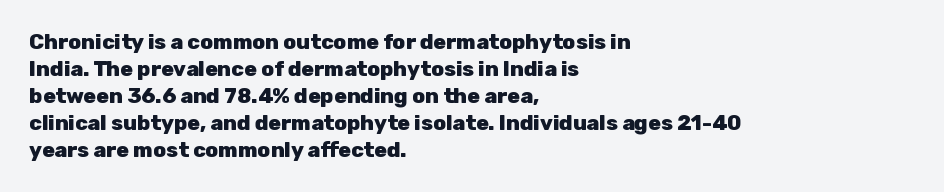
Q: Is the text bold? A: Yes.
Q: Is the text italic (slanted)? A: No, it is upright.
Q: Is the text underlined? A: No.
Q: How is the paragraph aligned? A: Left-aligned.
Q: Is the spacing between letters normal or unusually wide? A: Normal.
Q: Is the spacing between lines tight, normal or loose? A: Normal.
